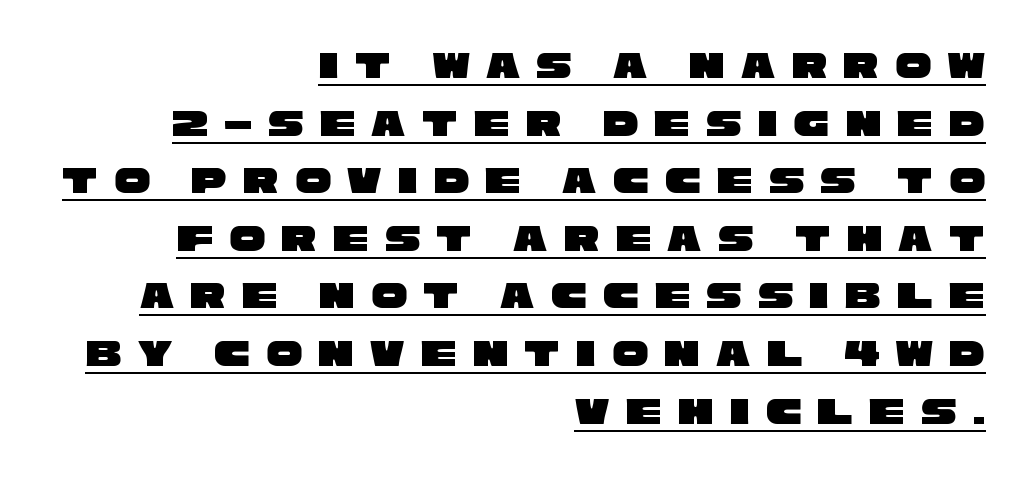
Typographically, this falls in the sans-serif category. The letters advance in unequal steps, a hallmark of proportional type. This rendering uses right alignment, leaving the left contour irregular. The words here are underlined. The rendering inserts visible extra space after every character.
